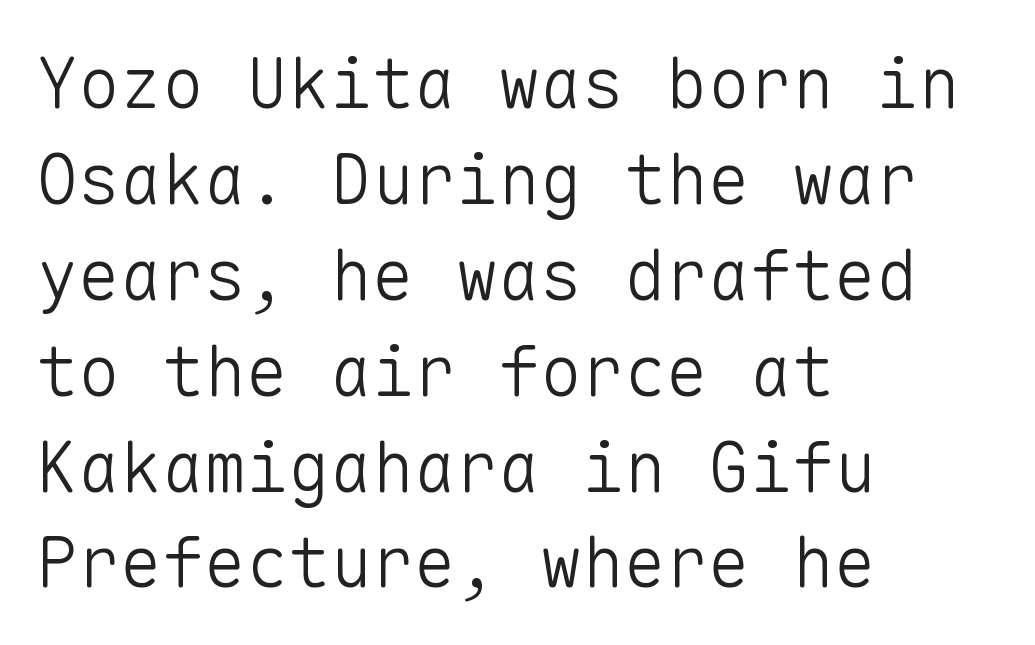
Q: Is the text bold? A: No.
Q: Is the text italic (slanted)? A: No, it is upright.
Q: Is the typeface a serif or a sans-serif typeface? A: Sans-serif.
Q: Is the text underlined? A: No.
Q: How is the paragraph aligned? A: Left-aligned.
Q: Is the spacing between letters normal or unusually wide? A: Normal.
Q: Is the spacing between lines tight, normal or loose? A: Normal.
Q: Width (condensed, normal, or wide)? A: Normal.
Q: Stroke contrast? A: Low.
Q: x-height? A: Medium.
Q: Monospaced? A: Yes.
